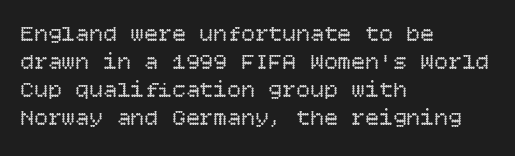
Every stem runs plumb, perpendicular to the baseline. Layout note: lines flush left. Decoration check: the copy has no underline. Short note: letters normally spaced.
